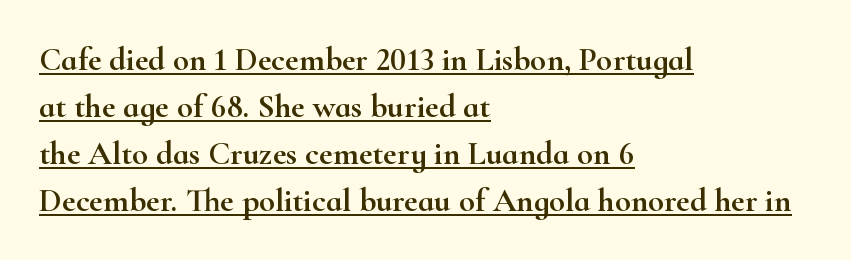
The passage is arranged the way most books set body copy — flush left. The letters stand straight up with perfectly vertical stems. Looks like someone drew a line under every word here. Between one letter and the next there's only the usual sliver of space. Quick note: interline space is typical.
